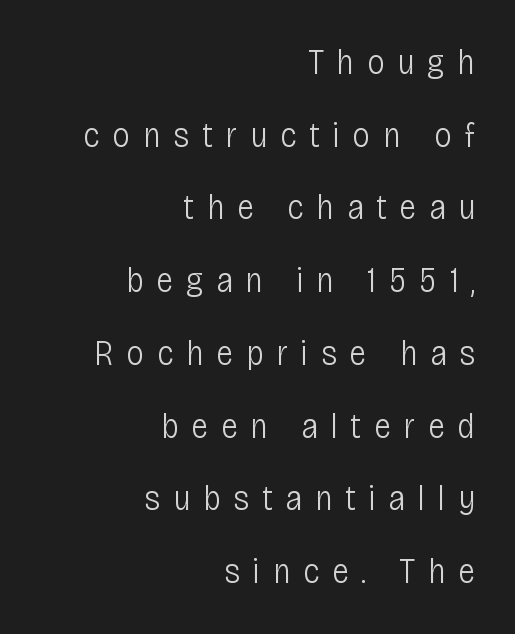
{"serif": "no", "italic": "no", "bold": "no", "weight": "light", "width": "condensed", "stroke_contrast": "low", "x_height": "large", "monospaced": "no", "underline": "no", "align": "right", "line_spacing": "loose", "line_spacing_ratio": 2.02, "letter_spacing": "wide", "letter_spacing_em": 0.35, "glyph_px": 36}
